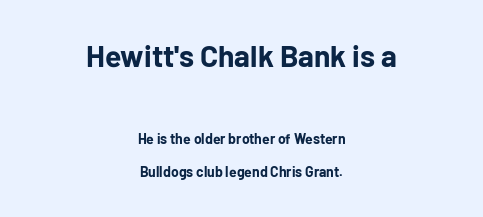
The image shows 30 px bold sans-serif type, upright; set centered, loose line spacing (2.31x), normal letter spacing, not underlined; the first (top) block is 2.14x larger; low stroke contrast and a medium x-height.
